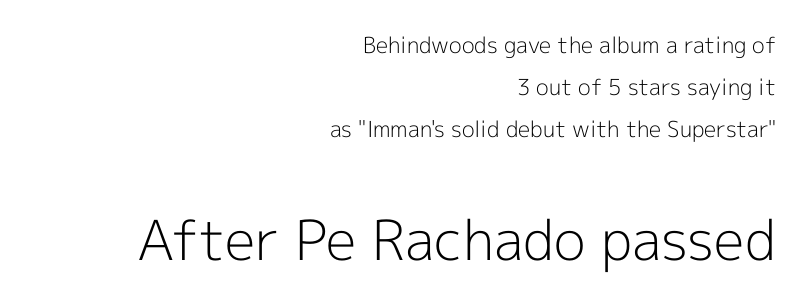
The passage shown begins with its smaller block and ends with its larger one. The lettering stays uniformly vertical, giving the passage a roman look. Airy leading. Short note: letters normally spaced. Regarding serifs, this sample does without them.
